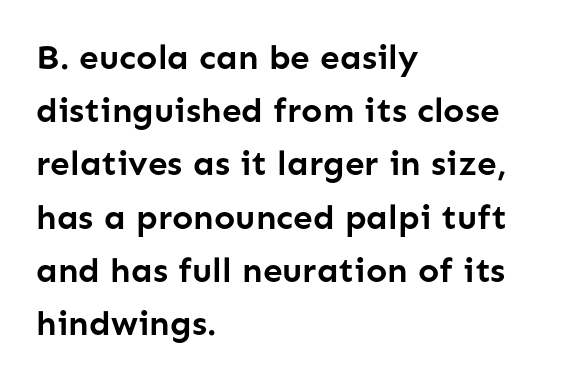
{"serif": "no", "italic": "no", "bold": "yes", "weight": "semibold", "width": "normal", "stroke_contrast": "low", "x_height": "medium", "monospaced": "no", "underline": "no", "align": "left", "line_spacing": "normal", "line_spacing_ratio": 1.52, "letter_spacing": "normal", "letter_spacing_em": 0.0, "glyph_px": 35}
